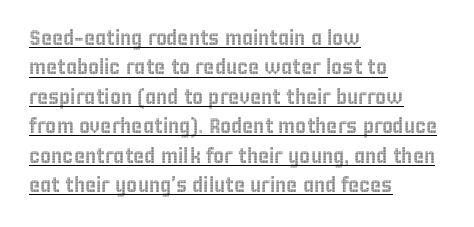
The sample's only ornament is a line tracing under the words. Evenly set lines give the paragraph a standard silhouette. A typesetter would mark this as roman, not italic. These lines keep a tight, regular rhythm from letter to letter.
